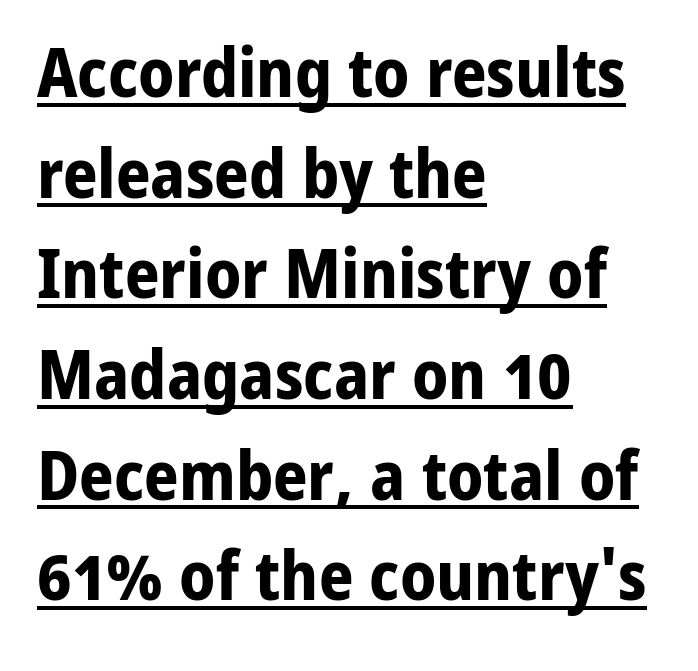
The image shows 68 px bold sans-serif type, upright; set left-aligned, normal line spacing (1.48x), normal letter spacing, underlined; low stroke contrast and a medium x-height.
